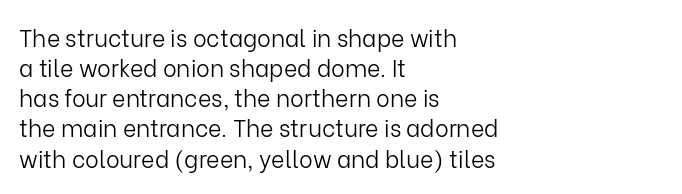
The image shows 23 px text type, upright; set left-aligned, normal line spacing (1.31x), normal letter spacing, not underlined.
